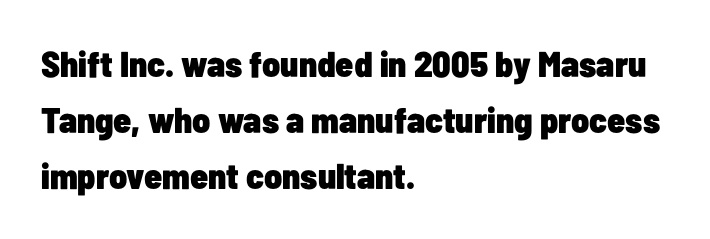
Nobody touched the tracking dial on this one. The rendering shows plain stroke endings on the letterforms — a sans-serif design. This is the regular roman posture of the typeface. Plenty of ink on the page — the face is bold. Spacing verdict: proportional, widths tailored to each character. A normal amount of white space separates one row of letters from the next.
